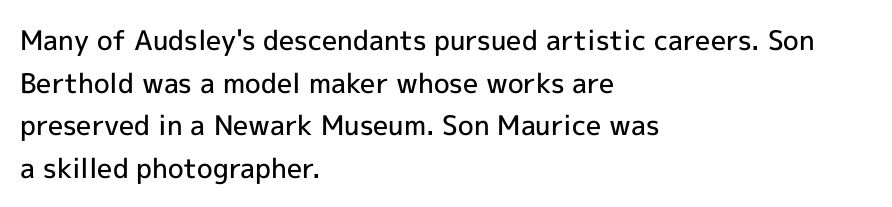
The image shows 27 px text type, upright; set left-aligned, normal line spacing (1.58x), normal letter spacing, not underlined.
